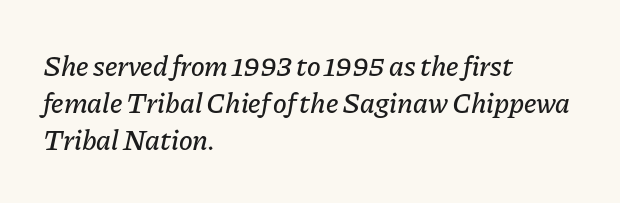
Q: Is the text italic (slanted)? A: Yes, it leans right by about 11 degrees.
Q: Is the text underlined? A: No.
Q: How is the paragraph aligned? A: Left-aligned.
Q: Is the spacing between letters normal or unusually wide? A: Normal.
Q: Is the spacing between lines tight, normal or loose? A: Normal.
Q: Width (condensed, normal, or wide)? A: Normal.
Q: Stroke contrast? A: Low.
Q: x-height? A: Medium.
Q: Monospaced? A: No.
